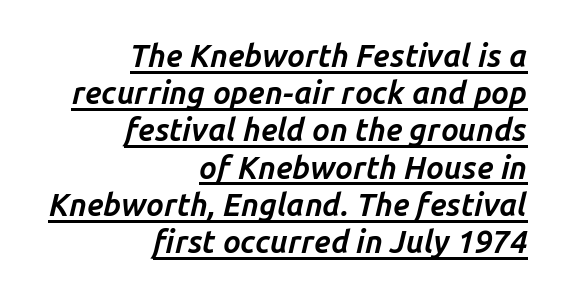
{"italic": "yes", "lean": "right", "slant_degrees": 14, "bold": "yes", "weight": "bold", "width": "normal", "stroke_contrast": "low", "x_height": "medium", "monospaced": "no", "underline": "yes", "align": "right", "line_spacing_ratio": 1.2, "letter_spacing": "normal", "letter_spacing_em": 0.0, "glyph_px": 31}
